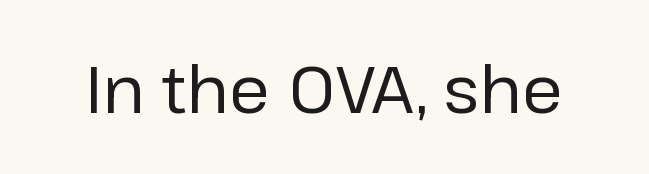
The image shows 66 px regular-weight sans-serif type, upright; set normal letter spacing, not underlined; low stroke contrast and a medium x-height.
